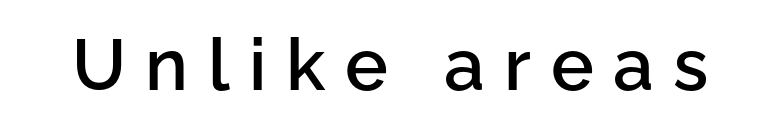
The image shows 72 px semibold sans-serif type, upright; set unusually wide letter spacing (+0.27 em), not underlined; low stroke contrast and a medium x-height.
